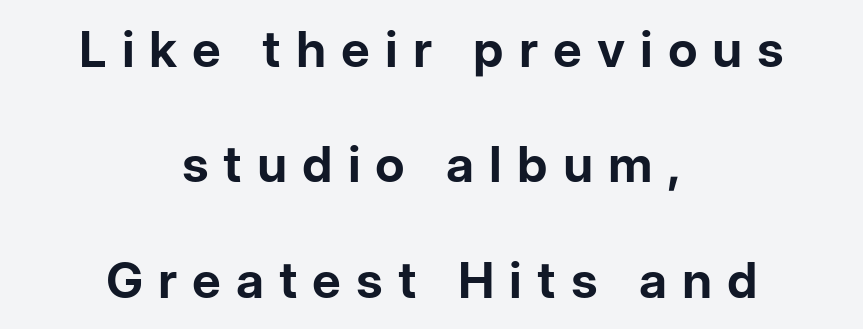
How heavy is the stroke? Heavy — this is a bold. One glance says open: line gaps are wider than usual. The compositor balanced each line on the midline. Nothing sits at the stroke ends, so this counts as sans-serif. There is plenty of visible air inserted between adjacent glyphs.
